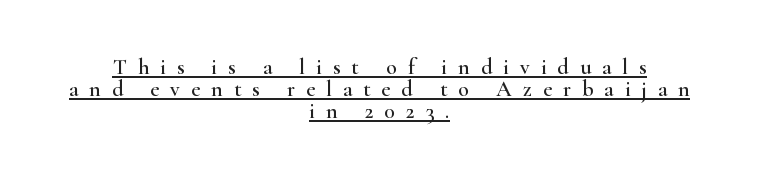
Q: Is the text italic (slanted)? A: No, it is upright.
Q: Is the text underlined? A: Yes.
Q: How is the paragraph aligned? A: Centered.
Q: Is the spacing between letters normal or unusually wide? A: Unusually wide.
Q: Is the spacing between lines tight, normal or loose? A: Tight.
